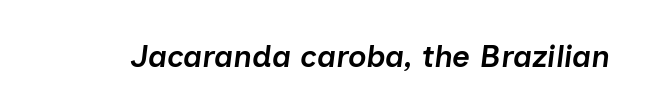
{"italic": "yes", "lean": "right", "slant_degrees": 7, "bold": "semi", "weight": "semibold", "width": "normal", "stroke_contrast": "low", "x_height": "medium", "monospaced": "no", "underline": "no", "letter_spacing": "normal", "letter_spacing_em": 0.0, "glyph_px": 31}
